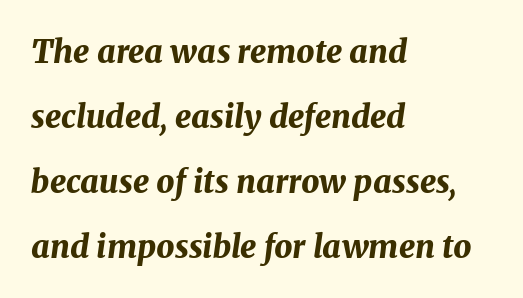
{"italic": "yes", "lean": "right", "slant_degrees": 8, "bold": "yes", "weight": "bold", "width": "normal", "stroke_contrast": "medium", "x_height": "medium", "monospaced": "no", "underline": "no", "align": "left", "line_spacing": "loose", "line_spacing_ratio": 2.03, "letter_spacing": "normal", "letter_spacing_em": 0.0, "glyph_px": 32}
